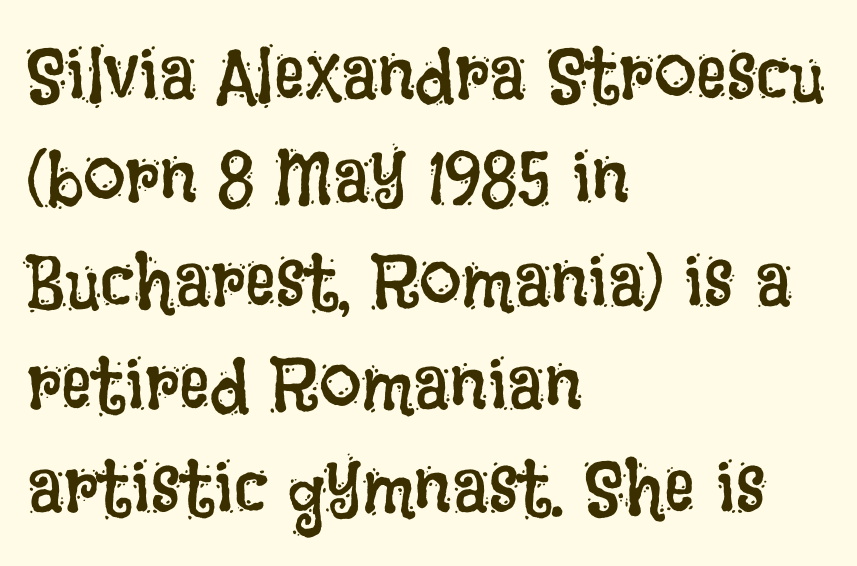
{"italic": "no", "bold": "no", "weight": "regular", "width": "condensed", "stroke_contrast": "low", "x_height": "large", "monospaced": "no", "underline": "no", "align": "left", "line_spacing": "normal", "line_spacing_ratio": 1.36, "letter_spacing": "normal", "letter_spacing_em": 0.0, "glyph_px": 76}
